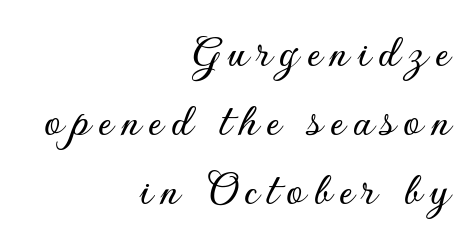
The image shows 49 px sans-serif type; set right-aligned, normal line spacing (1.41x), not underlined; low stroke contrast and a small x-height.
